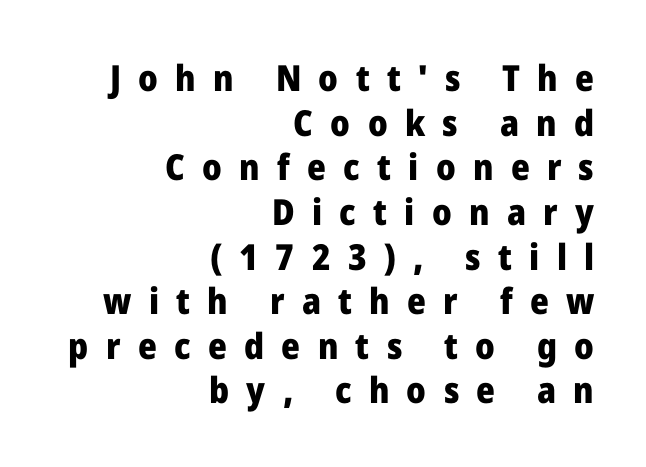
Proportional: the letters do not fall into vertical columns. The type family on display is of the sans-serif kind. Stroke thickness is high; the sample reads as a true bold. Which margin do the lines hug? The right one — the left edge is uneven.
